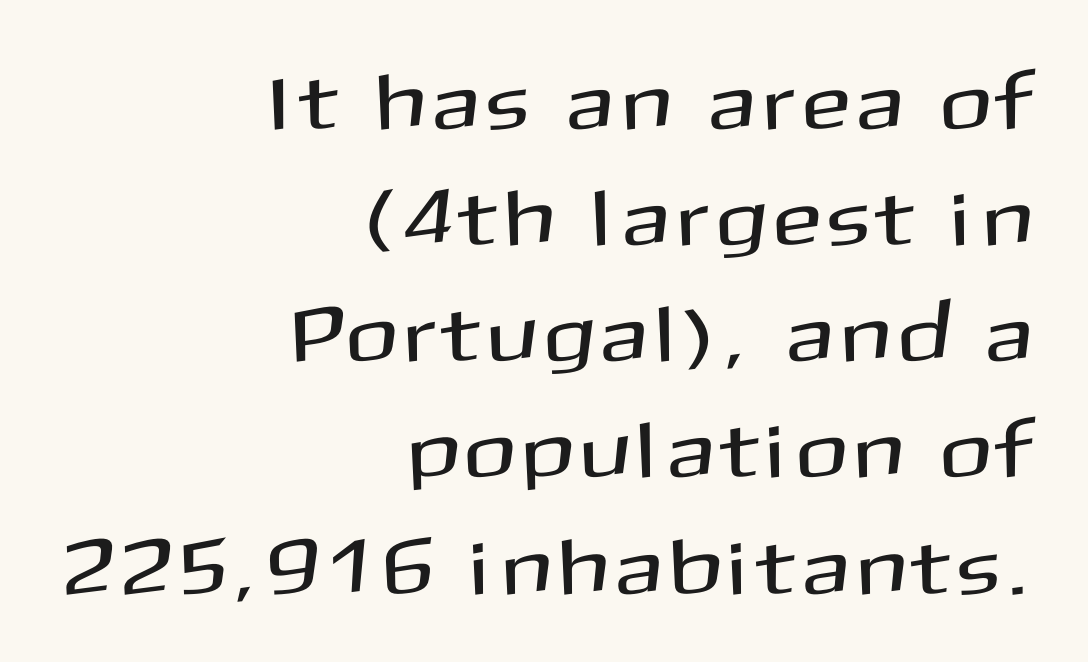
Q: Is the text italic (slanted)? A: No, it is upright.
Q: Is the typeface a serif or a sans-serif typeface? A: Sans-serif.
Q: Is the text underlined? A: No.
Q: How is the paragraph aligned? A: Right-aligned.
Q: Is the spacing between lines tight, normal or loose? A: Normal.
Q: Width (condensed, normal, or wide)? A: Normal.
Q: Stroke contrast? A: Medium.
Q: x-height? A: Medium.
Q: Monospaced? A: No.
